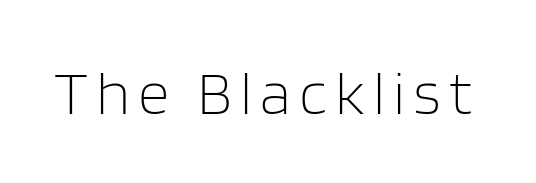
{"serif": "no", "italic": "no", "bold": "no", "weight": "light", "width": "normal", "stroke_contrast": "low", "x_height": "large", "monospaced": "no", "underline": "no", "glyph_px": 62}
